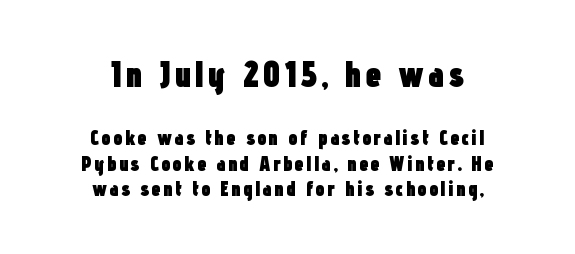
Classification — sans serif. Typeset on center — no edge is straight. Vertical strokes here are truly vertical. The passage shown is not underscored anywhere.
